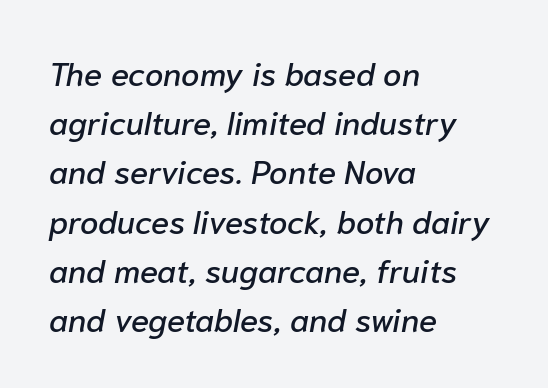
The image shows 33 px text type, italic (leaning right); set left-aligned, normal line spacing (1.49x), normal letter spacing, not underlined; low stroke contrast and a medium x-height.
